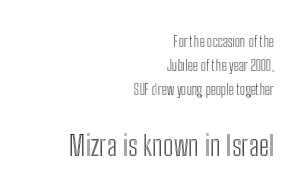
The image shows 28 px condensed type, upright; set right-aligned, line spacing 1.73x, normal letter spacing, not underlined; the second (bottom) block is 2.0x larger; a medium x-height.
